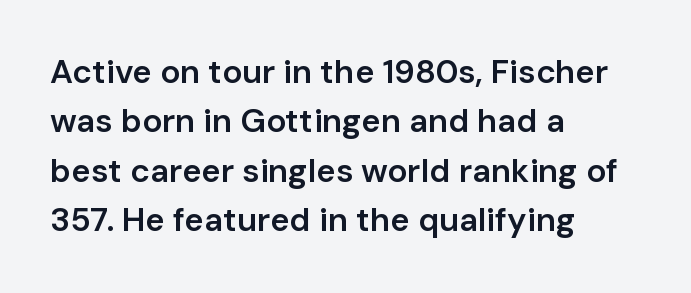
Q: Is the text bold? A: Semi-bold.
Q: Is the text italic (slanted)? A: No, it is upright.
Q: Is the typeface a serif or a sans-serif typeface? A: Sans-serif.
Q: Is the text underlined? A: No.
Q: How is the paragraph aligned? A: Left-aligned.
Q: Is the spacing between letters normal or unusually wide? A: Normal.
Q: Is the spacing between lines tight, normal or loose? A: Normal.
Q: Width (condensed, normal, or wide)? A: Normal.
Q: Stroke contrast? A: Low.
Q: x-height? A: Medium.
Q: Monospaced? A: No.
